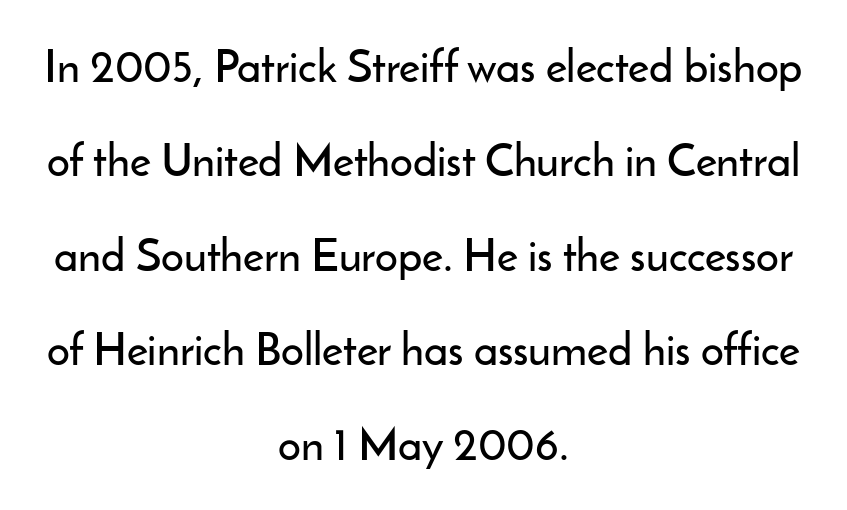
{"serif": "no", "italic": "no", "width": "normal", "stroke_contrast": "low", "x_height": "small", "monospaced": "no", "underline": "no", "align": "center", "line_spacing": "loose", "line_spacing_ratio": 2.1, "letter_spacing": "normal", "letter_spacing_em": 0.0, "glyph_px": 45}
